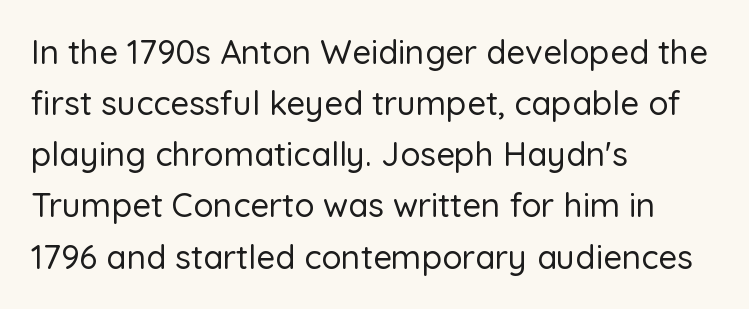
The image shows 33 px sans-serif type, upright; set left-aligned, normal line spacing (1.55x), normal letter spacing, not underlined; low stroke contrast and a medium x-height.
